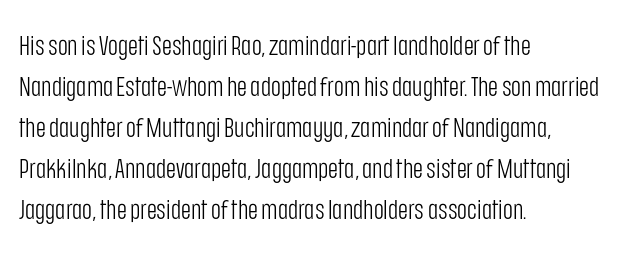
Q: Is the text bold? A: No.
Q: Is the text italic (slanted)? A: No, it is upright.
Q: Is the text underlined? A: No.
Q: How is the paragraph aligned? A: Left-aligned.
Q: Is the spacing between letters normal or unusually wide? A: Normal.
Q: Is the spacing between lines tight, normal or loose? A: Normal.
